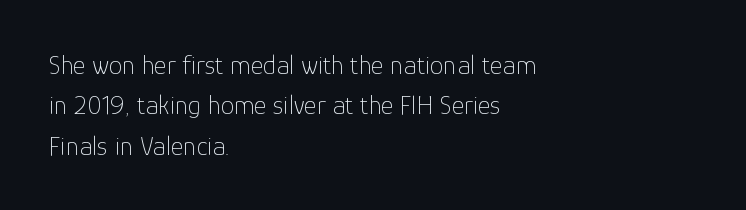
Q: Is the text bold? A: No.
Q: Is the text italic (slanted)? A: No, it is upright.
Q: Is the text underlined? A: No.
Q: How is the paragraph aligned? A: Left-aligned.
Q: Is the spacing between letters normal or unusually wide? A: Normal.
Q: Is the spacing between lines tight, normal or loose? A: Normal.
